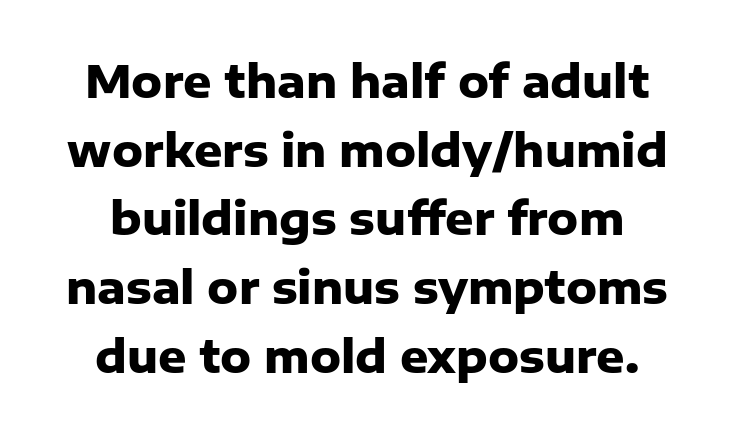
Q: Is the text bold? A: Yes.
Q: Is the text italic (slanted)? A: No, it is upright.
Q: Is the typeface a serif or a sans-serif typeface? A: Sans-serif.
Q: Is the text underlined? A: No.
Q: Is the spacing between letters normal or unusually wide? A: Normal.
Q: Is the spacing between lines tight, normal or loose? A: Normal.
Q: Width (condensed, normal, or wide)? A: Normal.
Q: Stroke contrast? A: Low.
Q: x-height? A: Medium.
Q: Monospaced? A: No.
